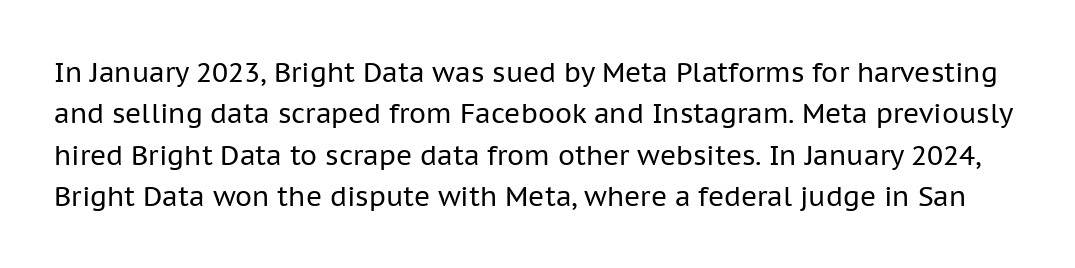
{"italic": "no", "bold": "no", "underline": "no", "line_spacing": "normal", "line_spacing_ratio": 1.53, "letter_spacing": "normal", "letter_spacing_em": 0.0, "glyph_px": 27}
